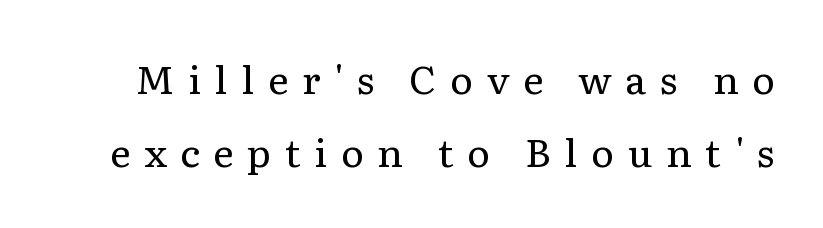
The image shows 39 px regular-weight serif type, upright; set line spacing 1.87x, unusually wide letter spacing (+0.35 em), not underlined; low stroke contrast and a medium x-height.
